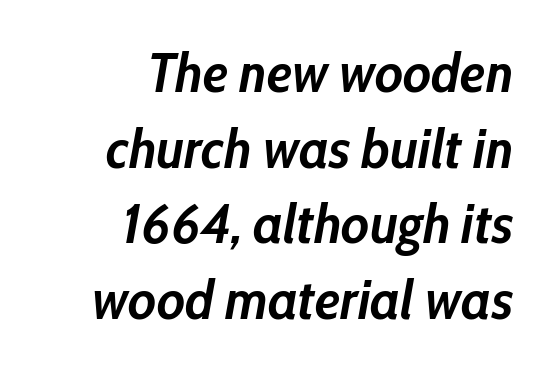
Q: Is the text bold? A: Yes.
Q: Is the text italic (slanted)? A: Yes, it leans right by about 10 degrees.
Q: Is the text underlined? A: No.
Q: How is the paragraph aligned? A: Right-aligned.
Q: Is the spacing between letters normal or unusually wide? A: Normal.
Q: Is the spacing between lines tight, normal or loose? A: Normal.
Q: Width (condensed, normal, or wide)? A: Condensed.
Q: Stroke contrast? A: Low.
Q: x-height? A: Medium.
Q: Monospaced? A: No.
